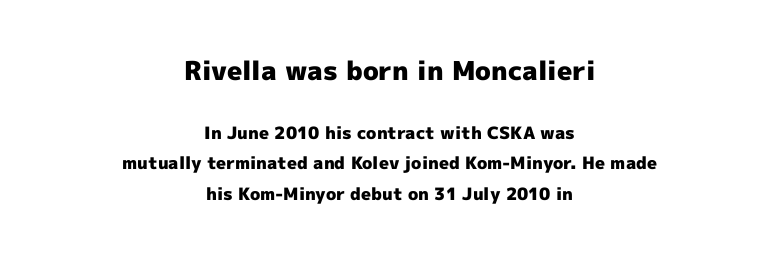
{"italic": "no", "bold": "yes", "underline": "no", "align": "center", "line_spacing_ratio": 1.8, "letter_spacing": "normal", "letter_spacing_em": 0.0, "larger_block": "first", "size_ratio": 1.53, "glyph_px": 26}
